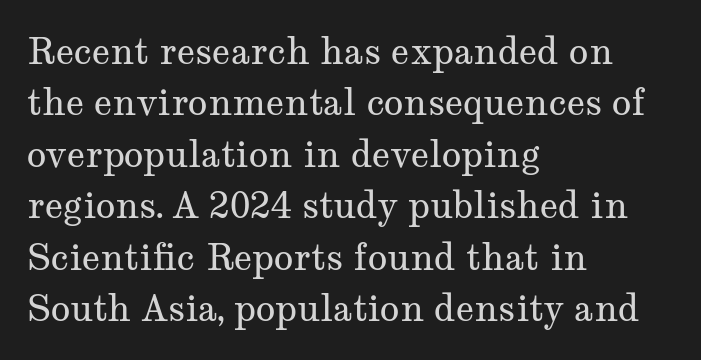
Q: Is the text bold? A: No.
Q: Is the text italic (slanted)? A: No, it is upright.
Q: Is the typeface a serif or a sans-serif typeface? A: Serif.
Q: Is the text underlined? A: No.
Q: How is the paragraph aligned? A: Left-aligned.
Q: Is the spacing between letters normal or unusually wide? A: Normal.
Q: Is the spacing between lines tight, normal or loose? A: Normal.
Q: Width (condensed, normal, or wide)? A: Wide.
Q: Stroke contrast? A: Medium.
Q: x-height? A: Medium.
Q: Monospaced? A: No.
